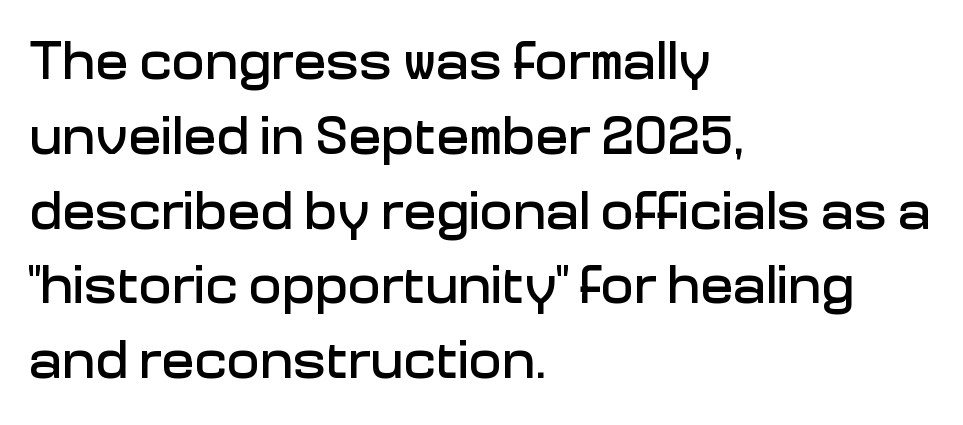
The image shows 55 px sans-serif type, upright; set left-aligned, normal line spacing (1.36x), normal letter spacing, not underlined; low stroke contrast and a medium x-height.
